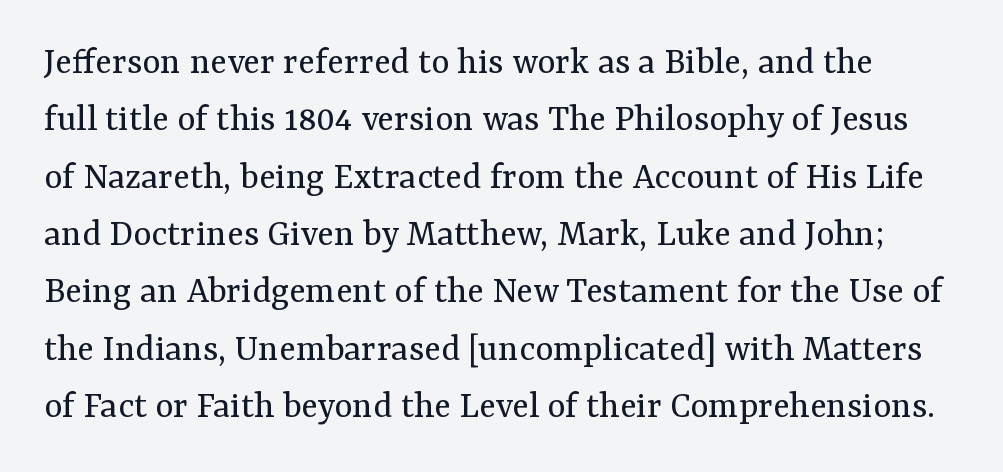
Q: Is the text bold? A: No.
Q: Is the text italic (slanted)? A: No, it is upright.
Q: Is the typeface a serif or a sans-serif typeface? A: Serif.
Q: Is the text underlined? A: No.
Q: Is the spacing between letters normal or unusually wide? A: Normal.
Q: Is the spacing between lines tight, normal or loose? A: Normal.
Q: Width (condensed, normal, or wide)? A: Normal.
Q: Stroke contrast? A: Medium.
Q: x-height? A: Medium.
Q: Monospaced? A: No.
